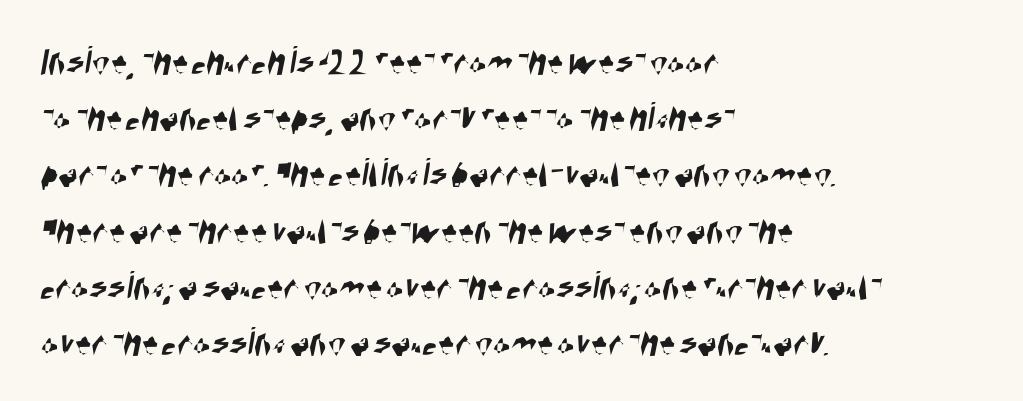
The typeface chosen for these lines omits serifs. Students, observe: this is what conventionally led text looks like. Caption: multi-line text, flush left, ragged right. Glyph-to-glyph distance matches everyday printed text. These lines are rendered in a variable-pitch font. Descenders hang freely into open space.
